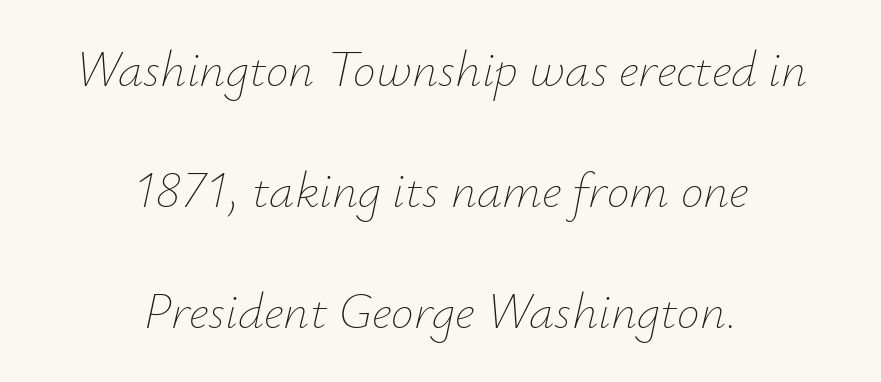
Check under the words: just untouched page. Spacing verdict: proportional, widths tailored to each character. Nobody touched the tracking dial on this one. Ink coverage per letter is moderate at most.
